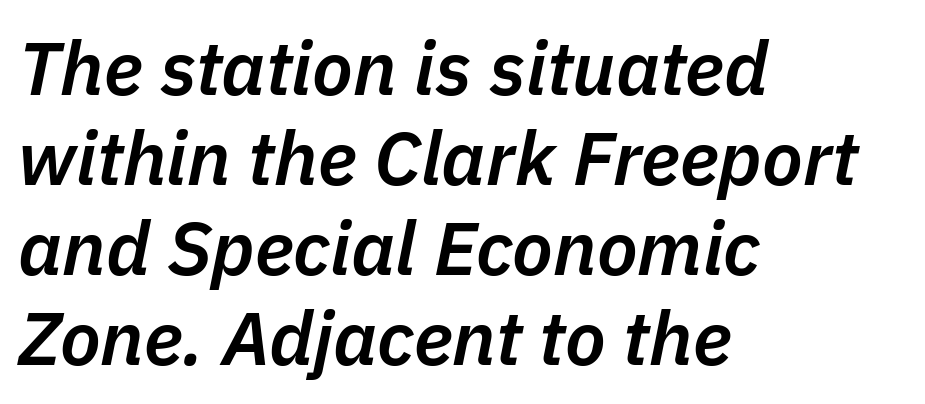
Where is the straight margin? On the left. Varying glyph widths throughout — classic text-font behaviour. The gap between lines stays unmarked. Is the type slanted? Yes — the strokes lean at a clear angle. Heft: intermediate — a semibold.
